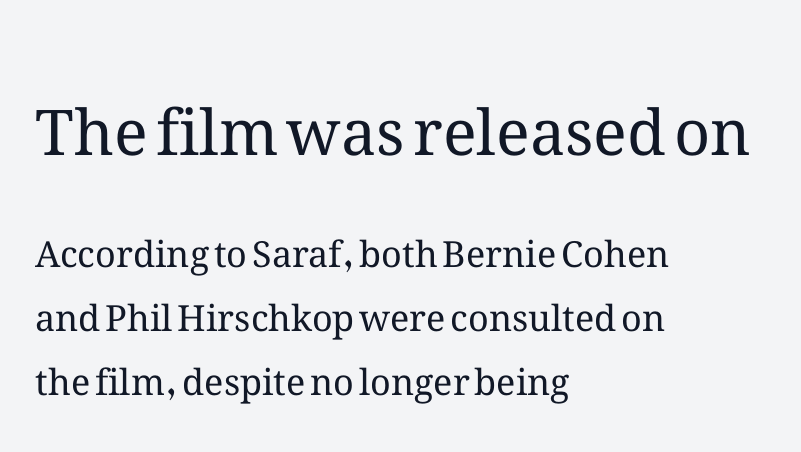
The tracking reads as untouched default to a designer's eye. Each letter keeps its own natural width here, so spacing adapts to shape. The setting favours the left margin, as ordinary paragraphs usually do. The face looks like a standard text weight, possibly lighter. If you drew a line through each stem, it would be perfectly vertical.
